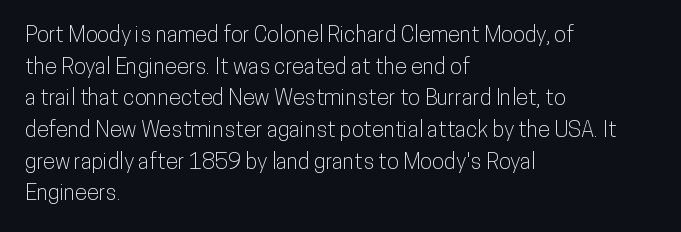
Ordinary non-slanted type is in use. Letter spacing: default. This sample is left-justified, so line endings fall wherever the words run out. Underline: absent. Successive baselines arrive at the customary interval.
